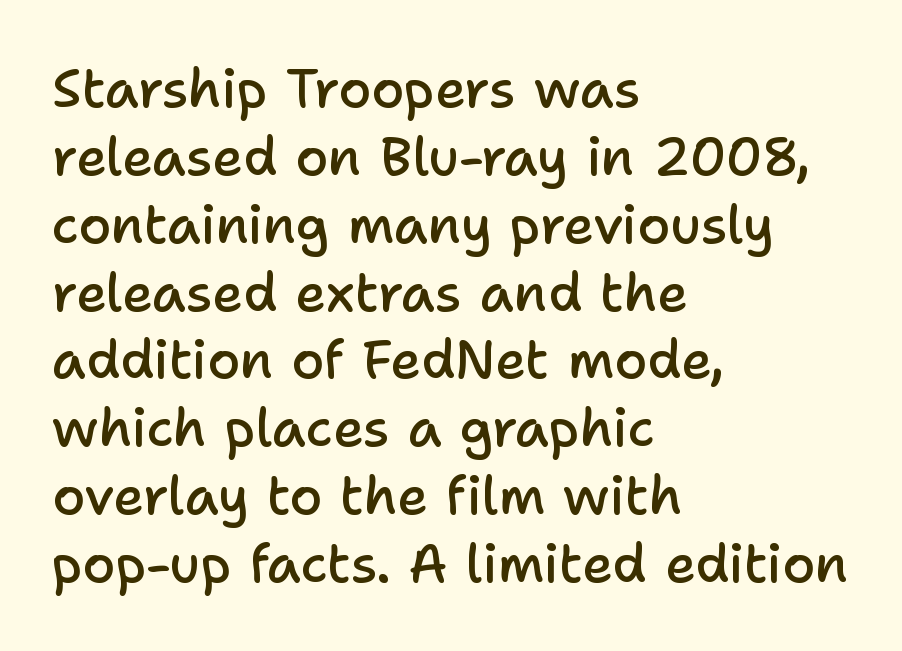
Q: Is the text bold? A: Semi-bold.
Q: Is the text italic (slanted)? A: No, it is upright.
Q: Is the typeface a serif or a sans-serif typeface? A: Sans-serif.
Q: Is the text underlined? A: No.
Q: How is the paragraph aligned? A: Left-aligned.
Q: Is the spacing between letters normal or unusually wide? A: Normal.
Q: Is the spacing between lines tight, normal or loose? A: Normal.
Q: Width (condensed, normal, or wide)? A: Normal.
Q: Stroke contrast? A: Low.
Q: x-height? A: Medium.
Q: Monospaced? A: No.
